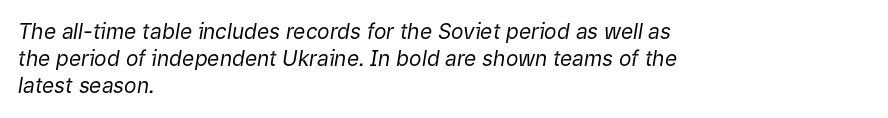
{"italic": "yes", "lean": "right", "slant_degrees": 9, "bold": "no", "underline": "no", "align": "left", "line_spacing": "normal", "line_spacing_ratio": 1.29, "letter_spacing": "normal", "letter_spacing_em": 0.0, "glyph_px": 21}
